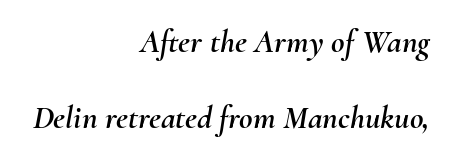
The image shows 33 px text type, italic (leaning right); set right-aligned, loose line spacing (2.3x), normal letter spacing, not underlined; medium stroke contrast and a small x-height.
